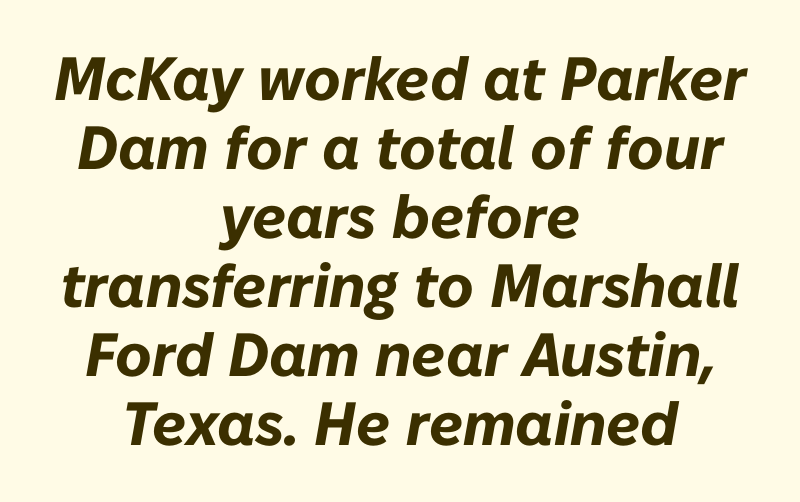
{"italic": "yes", "lean": "right", "slant_degrees": 10, "bold": "yes", "weight": "bold", "width": "normal", "stroke_contrast": "low", "x_height": "medium", "monospaced": "no", "underline": "no", "align": "center", "line_spacing": "tight", "line_spacing_ratio": 1.13, "letter_spacing": "normal", "letter_spacing_em": 0.0, "glyph_px": 61}
